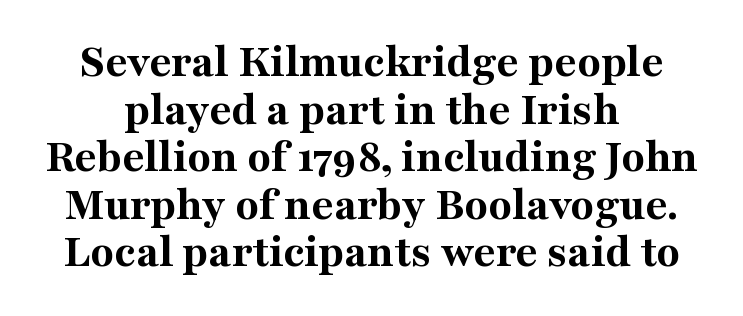
{"serif": "yes", "italic": "no", "bold": "yes", "weight": "bold", "width": "normal", "stroke_contrast": "medium", "x_height": "medium", "monospaced": "no", "underline": "no", "line_spacing": "tight", "line_spacing_ratio": 0.99, "letter_spacing": "normal", "letter_spacing_em": 0.0, "glyph_px": 48}
